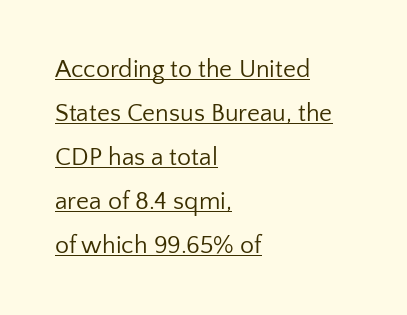
{"italic": "no", "bold": "no", "underline": "yes", "align": "left", "line_spacing_ratio": 1.76, "letter_spacing": "normal", "letter_spacing_em": 0.0, "glyph_px": 25}
